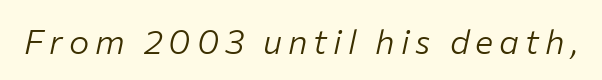
The image shows 34 px light type, italic (leaning right); set not underlined; low stroke contrast and a medium x-height.
